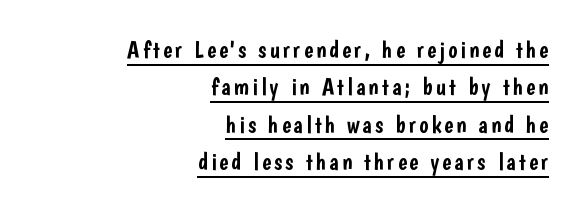
Q: Is the text italic (slanted)? A: No, it is upright.
Q: Is the text underlined? A: Yes.
Q: How is the paragraph aligned? A: Right-aligned.
Q: Is the spacing between lines tight, normal or loose? A: Normal.
